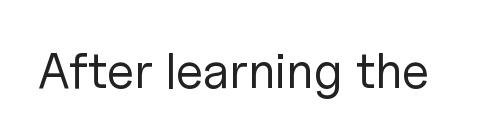
Q: Is the text bold? A: No.
Q: Is the text italic (slanted)? A: No, it is upright.
Q: Is the typeface a serif or a sans-serif typeface? A: Sans-serif.
Q: Is the text underlined? A: No.
Q: Is the spacing between letters normal or unusually wide? A: Normal.
Q: Width (condensed, normal, or wide)? A: Normal.
Q: Stroke contrast? A: Low.
Q: x-height? A: Medium.
Q: Monospaced? A: No.
